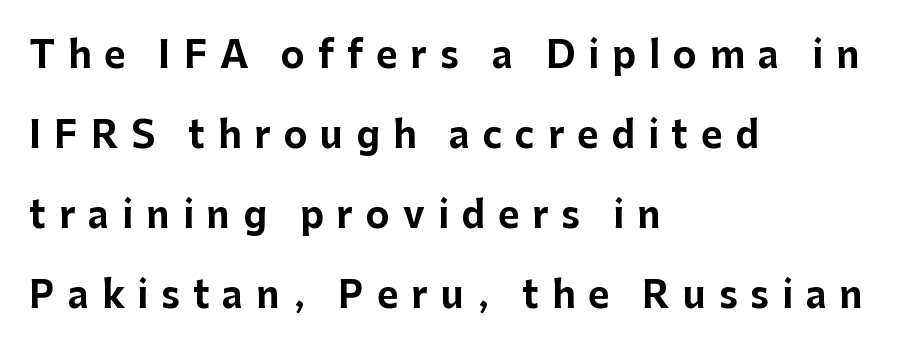
Honestly, the letter spacing is so wide it's the main thing you notice. If you drew a ruler down the left edge, every line would touch it. What's the leading like? Stretched, with rows far apart. A typesetter would call this proportional, since set widths differ per character. You'd pick this weight for a headline — it's a proper bold. A typesetter would label this face a sans.
